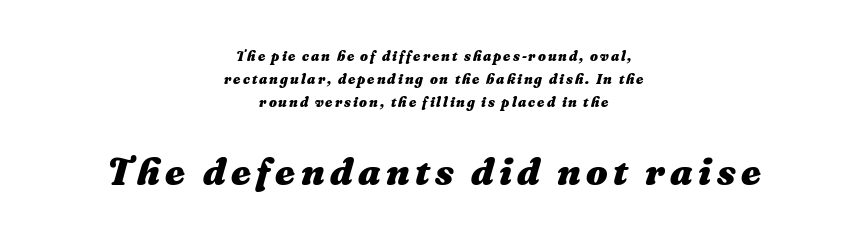
The image shows 38 px heavy type, italic (leaning right); set centered, normal line spacing (1.65x), not underlined; the second (bottom) block is 2.71x larger; medium stroke contrast and a medium x-height.
